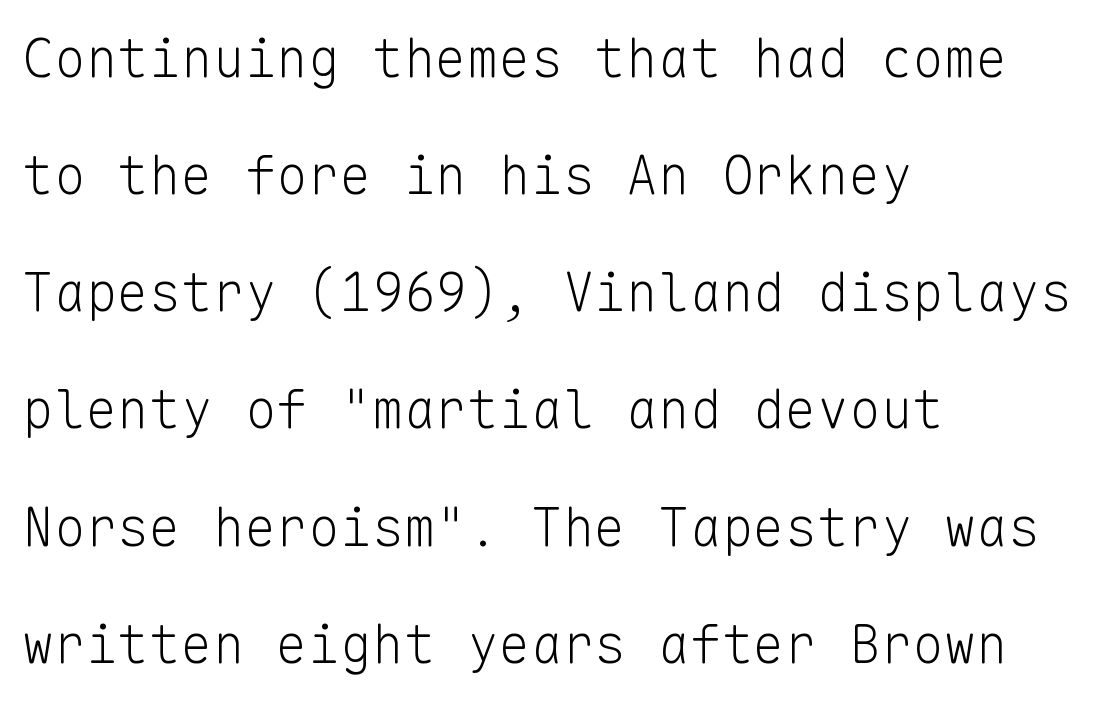
{"serif": "no", "italic": "no", "bold": "no", "weight": "light", "width": "normal", "stroke_contrast": "low", "x_height": "medium", "monospaced": "yes", "underline": "no", "align": "left", "line_spacing": "loose", "line_spacing_ratio": 2.21, "letter_spacing": "normal", "letter_spacing_em": 0.0, "glyph_px": 53}
